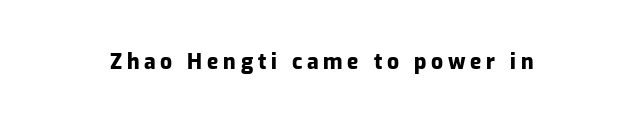
{"italic": "no", "bold": "yes", "underline": "no", "letter_spacing": "wide", "letter_spacing_em": 0.23, "glyph_px": 21}
